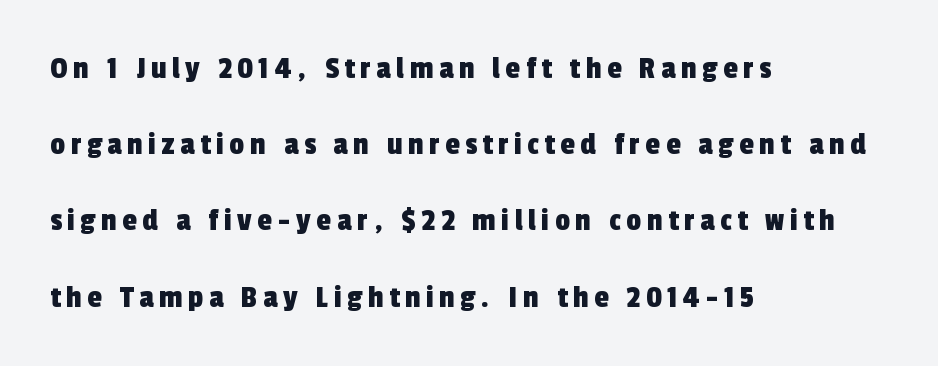
This sample is left-justified, so line endings fall wherever the words run out. Nobody drew a line under any word here. The rendering uses a large line-height, opening up the rows. Examine the stroke ends and you'll find no serifs.
